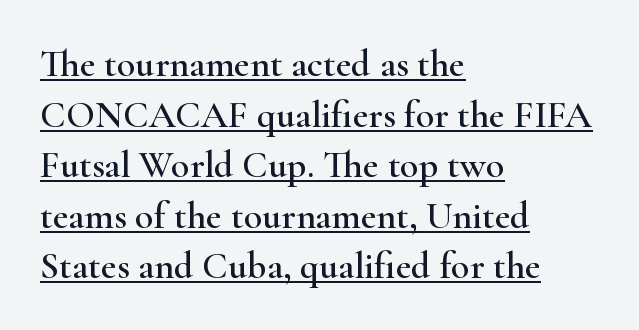
{"serif": "yes", "italic": "no", "width": "wide", "stroke_contrast": "high", "x_height": "small", "monospaced": "no", "underline": "yes", "align": "left", "line_spacing": "normal", "line_spacing_ratio": 1.33, "letter_spacing": "normal", "letter_spacing_em": 0.0, "glyph_px": 38}
